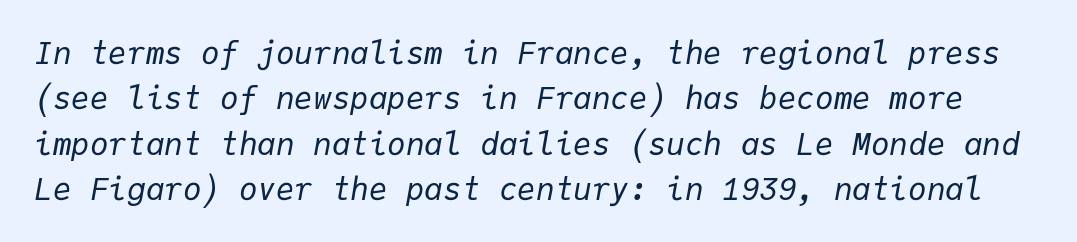
Q: Is the text bold? A: No.
Q: Is the text italic (slanted)? A: Yes, it leans right by about 9 degrees.
Q: Is the text underlined? A: No.
Q: Is the spacing between letters normal or unusually wide? A: Normal.
Q: Is the spacing between lines tight, normal or loose? A: Normal.
Q: Width (condensed, normal, or wide)? A: Normal.
Q: Stroke contrast? A: Low.
Q: x-height? A: Medium.
Q: Monospaced? A: Yes.
